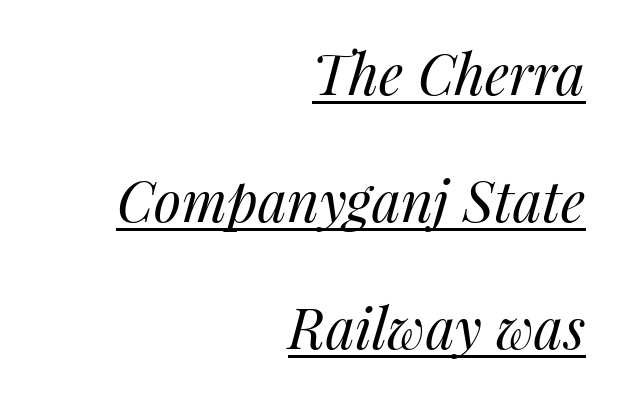
{"italic": "yes", "lean": "right", "slant_degrees": 14, "bold": "no", "weight": "regular", "width": "normal", "stroke_contrast": "medium", "x_height": "medium", "monospaced": "no", "underline": "yes", "align": "right", "line_spacing": "loose", "line_spacing_ratio": 2.27, "letter_spacing": "normal", "letter_spacing_em": 0.0, "glyph_px": 56}
